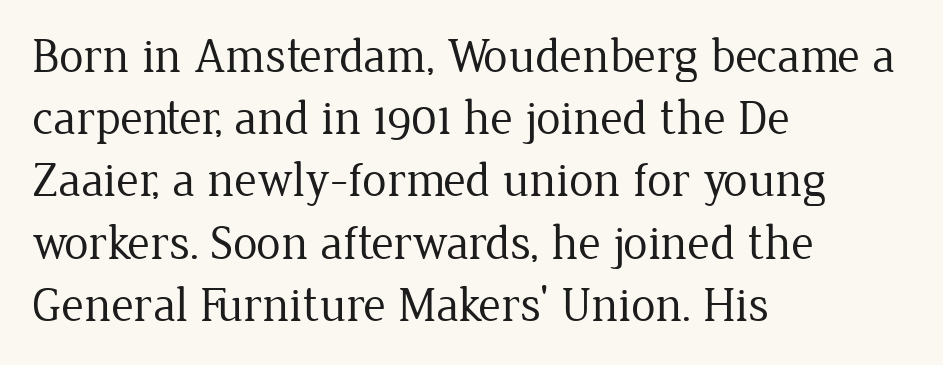
{"serif": "yes", "italic": "no", "bold": "no", "weight": "regular", "width": "normal", "stroke_contrast": "low", "x_height": "medium", "monospaced": "no", "underline": "no", "align": "left", "line_spacing": "normal", "line_spacing_ratio": 1.27, "letter_spacing": "normal", "letter_spacing_em": 0.0, "glyph_px": 49}
